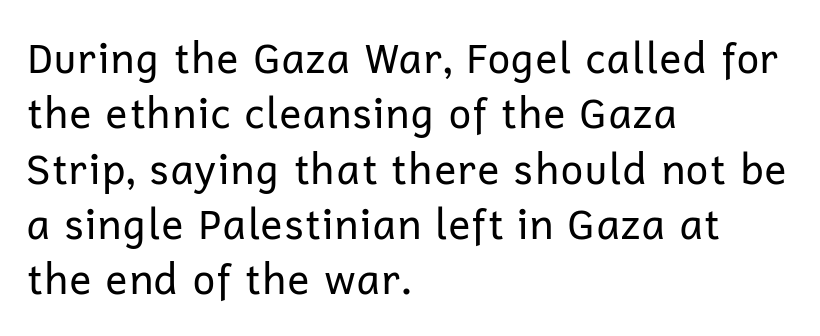
The image shows 41 px regular-weight sans-serif type, upright; set left-aligned, normal line spacing (1.35x), normal letter spacing, not underlined; low stroke contrast and a medium x-height.
